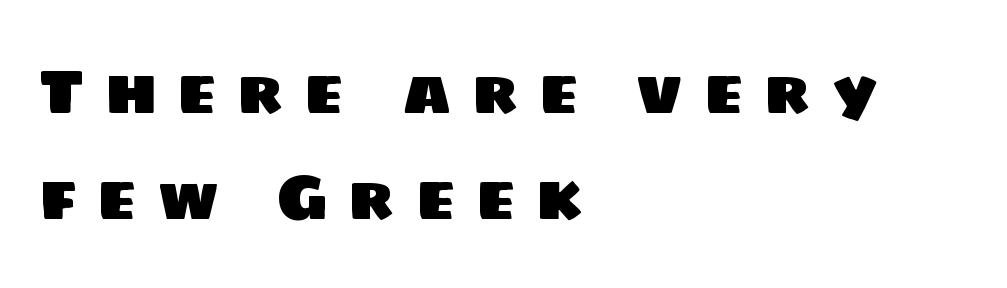
The letters carry no serifs — their stems end cleanly without finishing strokes. Words float on clear page, feet unadorned. The line-height multiplier appears to be the usual default. Think of a printed novel: that variable character pitch is what you see here.
